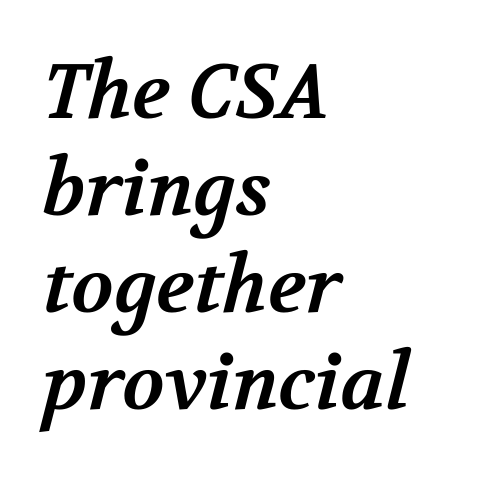
Q: Is the text bold? A: Yes.
Q: Is the typeface a serif or a sans-serif typeface? A: Serif.
Q: Is the text underlined? A: No.
Q: How is the paragraph aligned? A: Left-aligned.
Q: Is the spacing between letters normal or unusually wide? A: Normal.
Q: Is the spacing between lines tight, normal or loose? A: Normal.
Q: Width (condensed, normal, or wide)? A: Normal.
Q: Stroke contrast? A: Medium.
Q: x-height? A: Medium.
Q: Monospaced? A: No.
